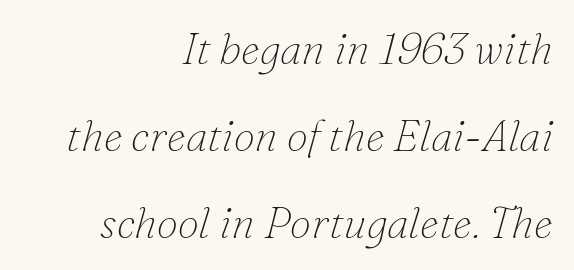
The face looks like a standard text weight, possibly lighter. Proportional: the letters do not fall into vertical columns. The words here are not underlined. The passage is arranged like a letterhead date or caption credit — flush right. The letters carry serifs — small finishing strokes at the ends of their stems. Yep, that's italic — everything's leaning.
